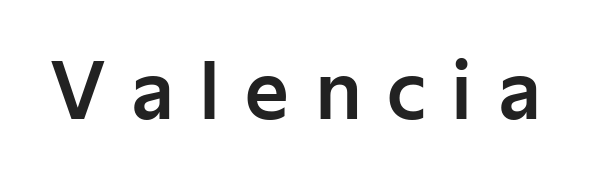
Honestly, the letter spacing is so wide it's the main thing you notice. In terms of posture, this sample is upright. The area under the type is left untouched. Character widths vary here, with narrow letters taking less room than wide ones. This is sans-serif lettering, the kind often seen on screens and signage.
